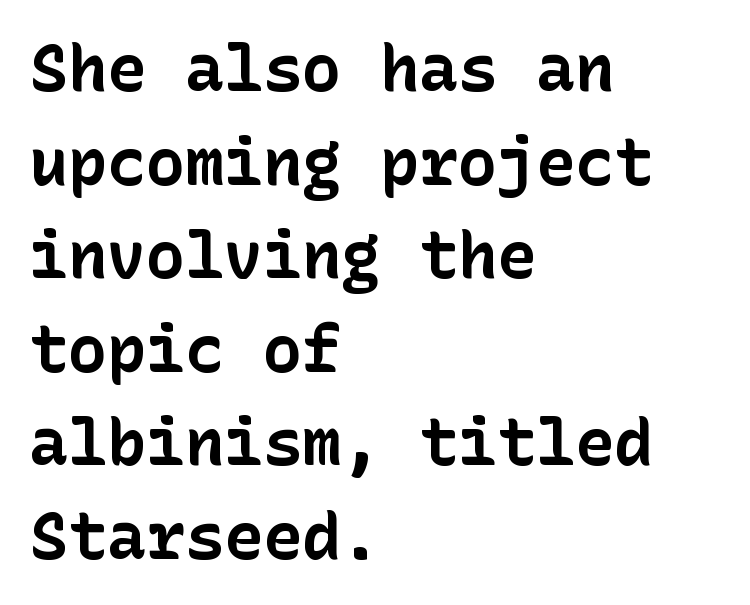
Does the lettering tilt? It doesn't — this is upright. A typesetter would call this zero additional tracking. Alignment: flush left. Check the space under the baseline: it is left empty. Nothing sits at the stroke ends, so this counts as sans-serif.
